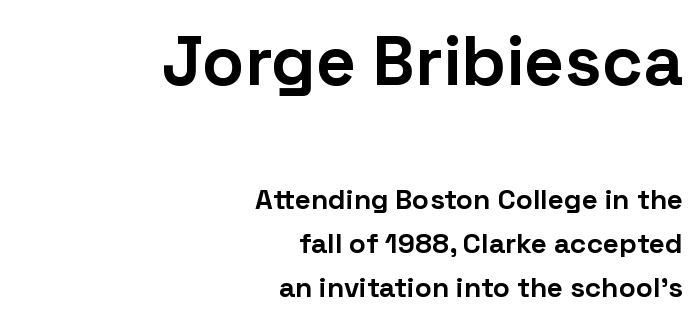
{"serif": "no", "italic": "no", "bold": "yes", "weight": "bold", "width": "normal", "stroke_contrast": "low", "x_height": "medium", "monospaced": "no", "underline": "no", "align": "right", "line_spacing": "normal", "line_spacing_ratio": 1.56, "letter_spacing": "normal", "letter_spacing_em": 0.0, "larger_block": "first", "size_ratio": 2.5, "glyph_px": 70}
